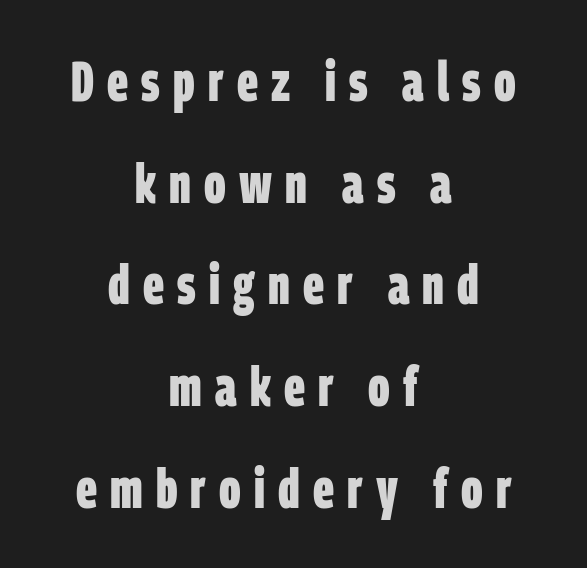
Has an underline been added? It has not. Think of a printed novel: that variable character pitch is what you see here. No feet cap the strokes, marking this as sans-serif type. The line texture is sparse and dotted thanks to wide tracking.
